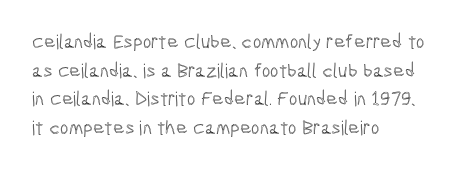
Every character sits straight up, as roman type does. The glyphs are unaccompanied by any horizontal stroke below them. Normally led — the rows are evenly, conventionally spaced. If you drew a ruler down the left edge, every line would touch it. The type is set solid horizontally, with unmodified tracking.
